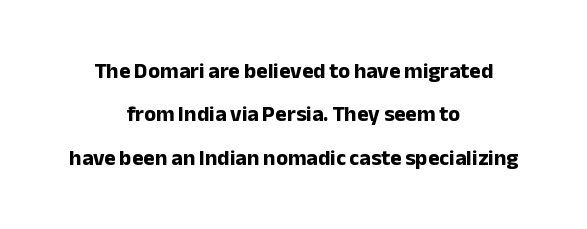
Q: Is the text bold? A: Yes.
Q: Is the text italic (slanted)? A: No, it is upright.
Q: Is the text underlined? A: No.
Q: How is the paragraph aligned? A: Centered.
Q: Is the spacing between letters normal or unusually wide? A: Normal.
Q: Is the spacing between lines tight, normal or loose? A: Loose.
